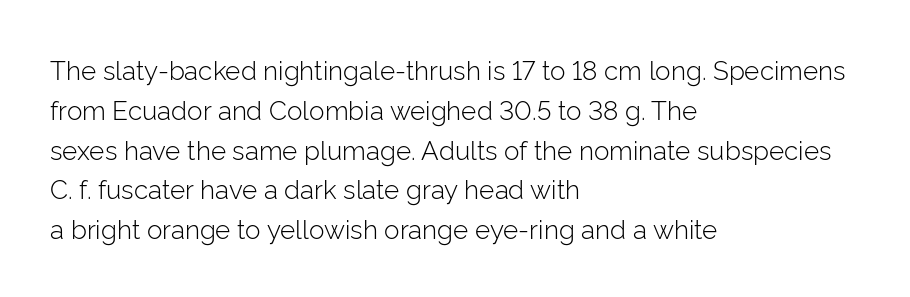
The image shows 26 px text type, upright; set left-aligned, normal line spacing (1.53x), normal letter spacing, not underlined.
